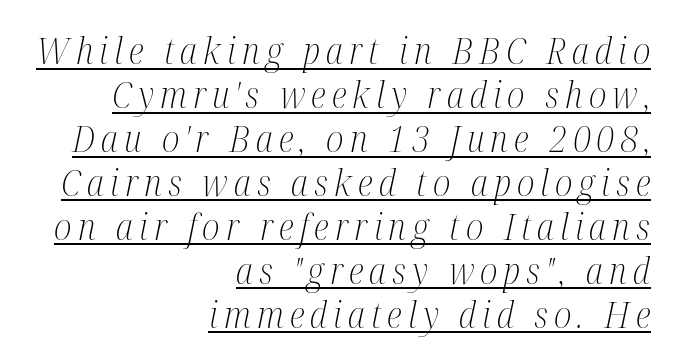
{"serif": "yes", "italic": "yes", "lean": "right", "slant_degrees": 12, "bold": "no", "weight": "light", "width": "condensed", "stroke_contrast": "medium", "x_height": "medium", "monospaced": "no", "underline": "yes", "align": "right", "line_spacing_ratio": 1.22, "glyph_px": 36}
